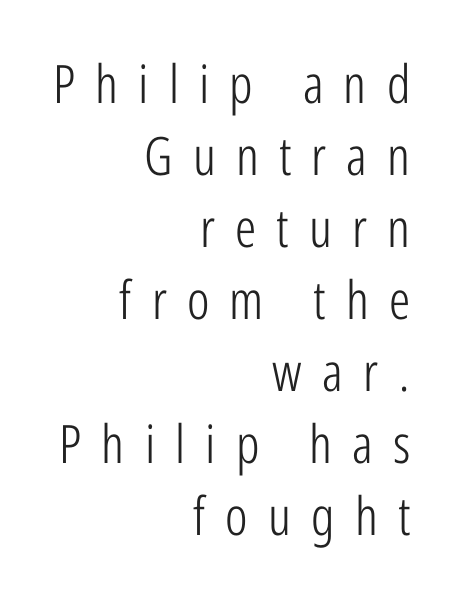
The image shows 53 px light, condensed sans-serif type, upright; set right-aligned, normal line spacing (1.36x), unusually wide letter spacing (+0.38 em), not underlined; low stroke contrast and a medium x-height.
